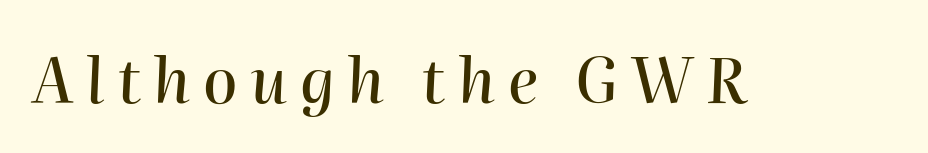
The image shows 62 px text type, italic (leaning right); set unusually wide letter spacing (+0.2 em), not underlined; high stroke contrast and a medium x-height.
